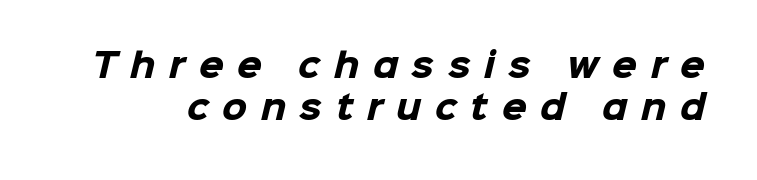
The image shows 32 px heavy sans-serif type; set normal line spacing (1.32x), unusually wide letter spacing (+0.42 em), not underlined; low stroke contrast and a medium x-height.
